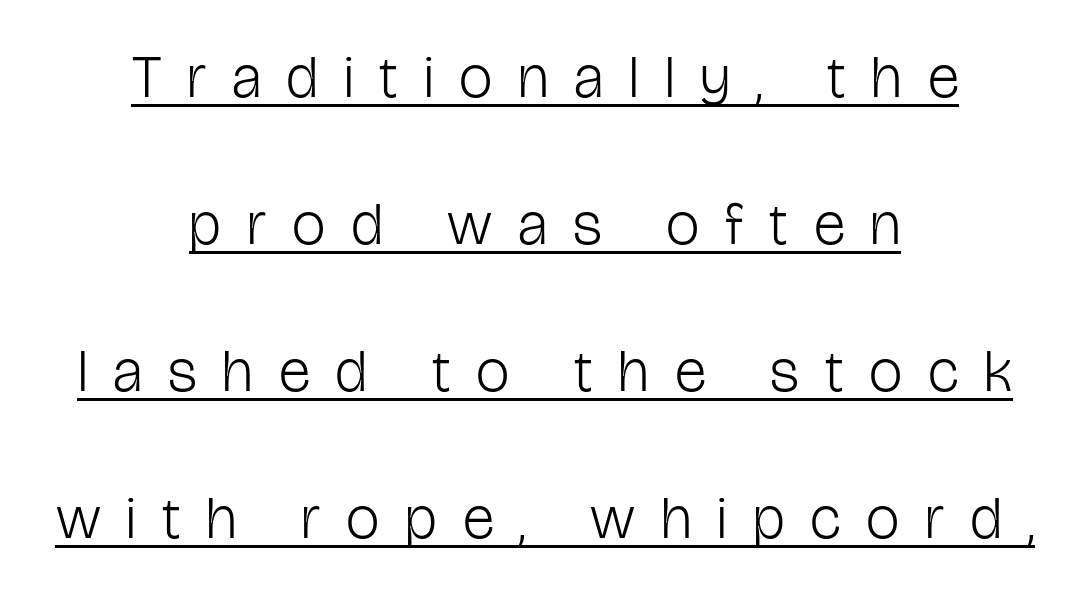
{"serif": "no", "italic": "no", "bold": "no", "weight": "light", "width": "condensed", "stroke_contrast": "low", "x_height": "medium", "monospaced": "no", "underline": "yes", "align": "center", "line_spacing": "loose", "line_spacing_ratio": 2.45, "letter_spacing": "wide", "letter_spacing_em": 0.43, "glyph_px": 60}
